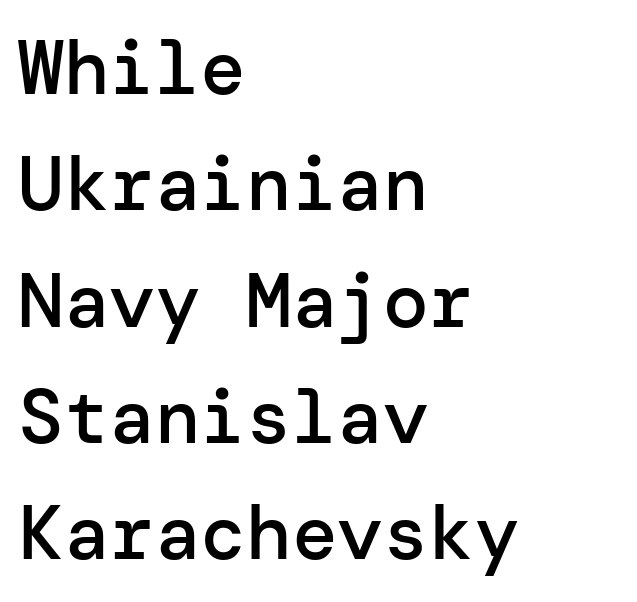
Q: Is the text bold? A: Semi-bold.
Q: Is the text italic (slanted)? A: No, it is upright.
Q: Is the typeface a serif or a sans-serif typeface? A: Sans-serif.
Q: Is the text underlined? A: No.
Q: How is the paragraph aligned? A: Left-aligned.
Q: Is the spacing between letters normal or unusually wide? A: Normal.
Q: Is the spacing between lines tight, normal or loose? A: Normal.
Q: Width (condensed, normal, or wide)? A: Normal.
Q: Stroke contrast? A: Low.
Q: x-height? A: Medium.
